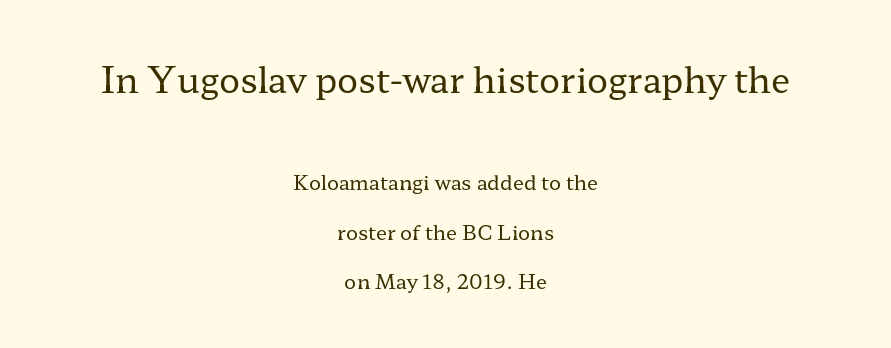
Loosely led — the rows are spread out. Character widths vary here, with narrow letters taking less room than wide ones. Is this a heavy cut? Hardly; it is regular or lighter. Visually, the top section dominates because its glyphs are scaled up. The type is set solid horizontally, with unmodified tracking. The whitespace from short lines is split evenly between both sides.
